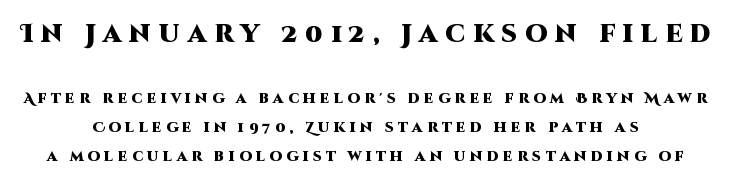
Q: Is the text bold? A: Yes.
Q: Is the text italic (slanted)? A: No, it is upright.
Q: Is the text underlined? A: No.
Q: How is the paragraph aligned? A: Centered.
Q: Is the spacing between letters normal or unusually wide? A: Unusually wide.
Q: Is the spacing between lines tight, normal or loose? A: Loose.
Q: Which block of text is set in a larger size, the first (top) or the second (bottom)? A: The first (top) one.
